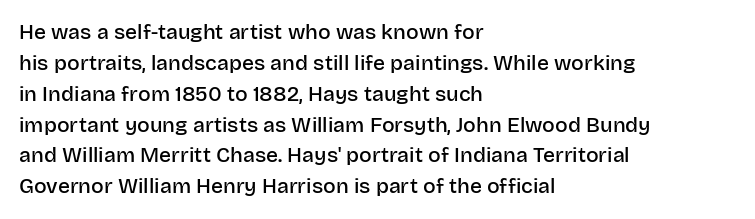
{"italic": "no", "bold": "semi", "underline": "no", "align": "left", "line_spacing": "normal", "line_spacing_ratio": 1.47, "letter_spacing": "normal", "letter_spacing_em": 0.0, "glyph_px": 21}
